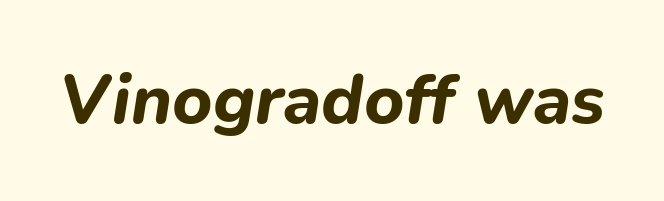
Standard letterfit; no display-style spreading of the glyphs. Plain, unruled lines of type. A typesetter would mark this as italic. Note the varied advance widths — an 'i' is clearly narrower than an 'm'. The strokes are fattened all the way to bold.
